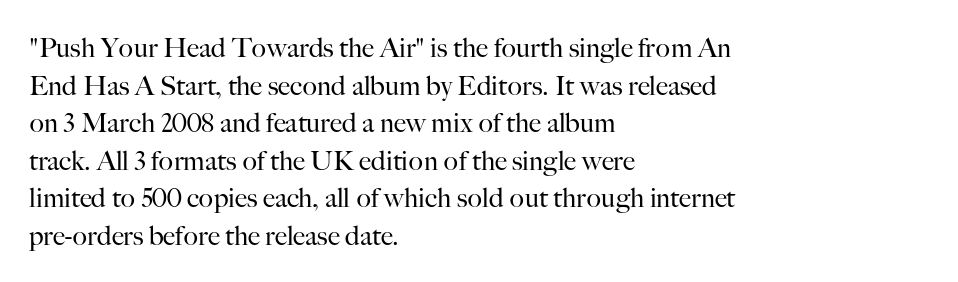
Notice how the stems are strictly vertical — no italics here. A bare baseline throughout the passage. Inter-character spacing is left at the font's built-in metrics. Vertical spacing — default. The ragged edge is on the right, which tells us the setting is flush left. The font sits on the lighter half of the weight spectrum, regular included.
